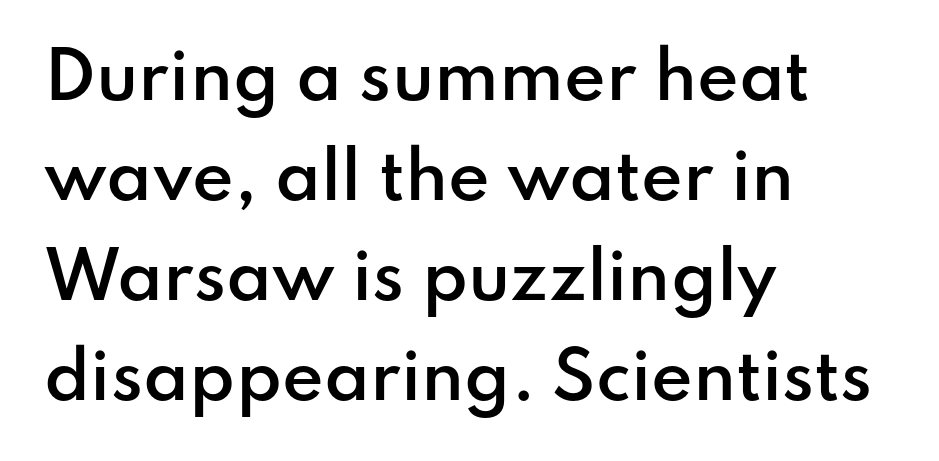
Does extra space separate the letters? No, they use regular spacing. The space between consecutive lines is moderate. Posture: upright roman. Bare-footed words on every line. Leftover space on each line is placed entirely after the last word. This sample has the flowing, uneven cadence of proportional lettering.
